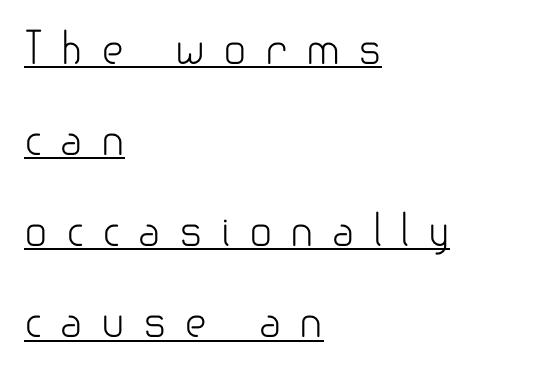
{"serif": "no", "italic": "no", "bold": "no", "weight": "light", "width": "normal", "stroke_contrast": "low", "x_height": "small", "monospaced": "no", "underline": "yes", "align": "left", "line_spacing": "loose", "line_spacing_ratio": 2.12, "letter_spacing": "wide", "letter_spacing_em": 0.42, "glyph_px": 43}
